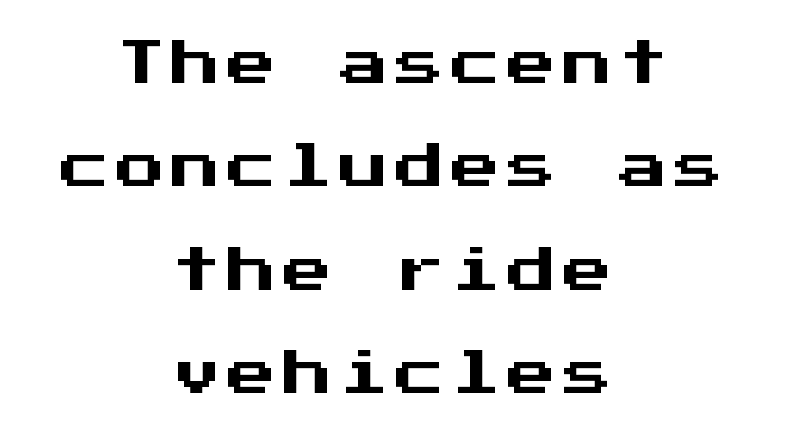
The image shows 49 px sans-serif type, upright, monospaced; set centered, loose line spacing (2.11x), not underlined; medium stroke contrast and a medium x-height.
